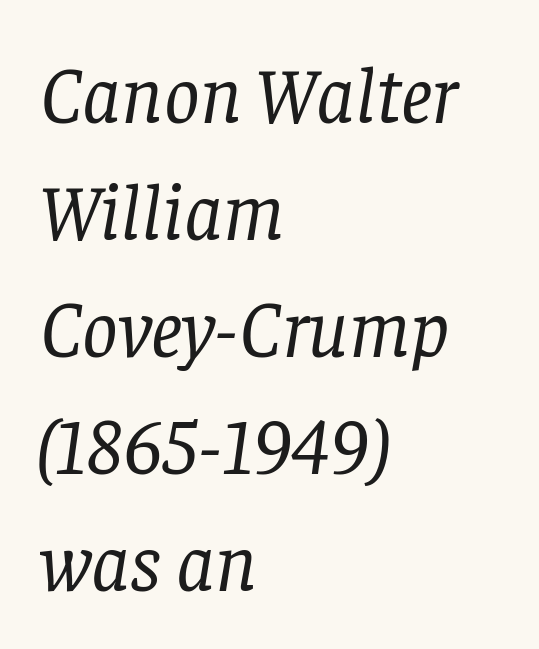
The space directly below the letters is spotless. The ragged edge is on the right, which tells us the setting is flush left. Students, note that the glyphs here touch the page at normal intervals. The vertical gap from one line to the next is medium. Does the lettering tilt? It does — this is italic. Look at the bottom of the vertical strokes: they flare into serifs here.
